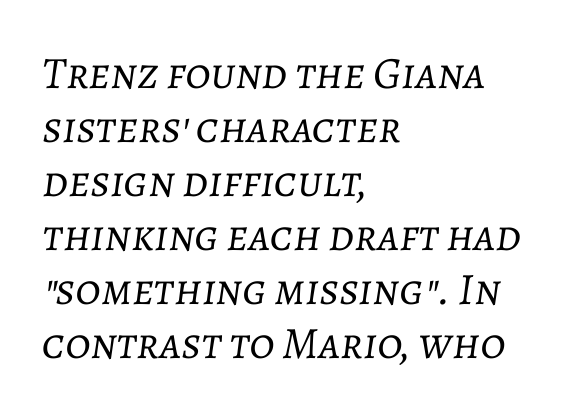
The rendering applies a slant to the glyphs. Horizontal alignment here is leftward, the default for most running prose. You could not count columns in this text — the font is proportionally spaced. Compared with a typical body face, this is equally light or lighter still. Anything drawn beneath the words? Only blank space.
